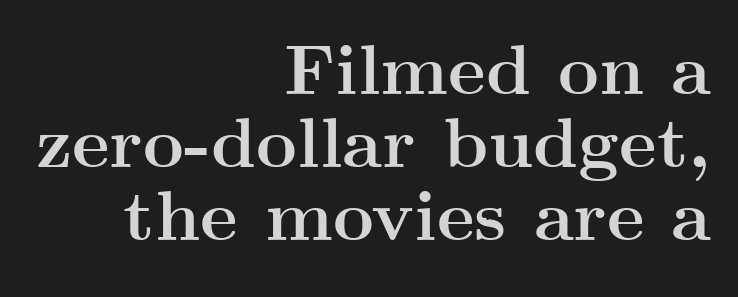
Q: Is the text bold? A: Yes.
Q: Is the text italic (slanted)? A: No, it is upright.
Q: Is the typeface a serif or a sans-serif typeface? A: Serif.
Q: Is the text underlined? A: No.
Q: How is the paragraph aligned? A: Right-aligned.
Q: Is the spacing between letters normal or unusually wide? A: Normal.
Q: Is the spacing between lines tight, normal or loose? A: Tight.
Q: Width (condensed, normal, or wide)? A: Wide.
Q: Stroke contrast? A: Medium.
Q: x-height? A: Small.
Q: Monospaced? A: No.
